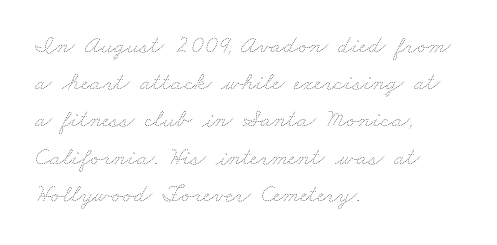
Q: Is the text bold? A: No.
Q: Is the text underlined? A: No.
Q: How is the paragraph aligned? A: Left-aligned.
Q: Is the spacing between letters normal or unusually wide? A: Normal.
Q: Is the spacing between lines tight, normal or loose? A: Normal.
